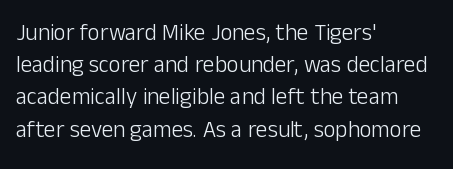
{"italic": "no", "bold": "no", "underline": "no", "align": "left", "line_spacing": "normal", "line_spacing_ratio": 1.4, "letter_spacing": "normal", "letter_spacing_em": 0.0, "glyph_px": 23}
